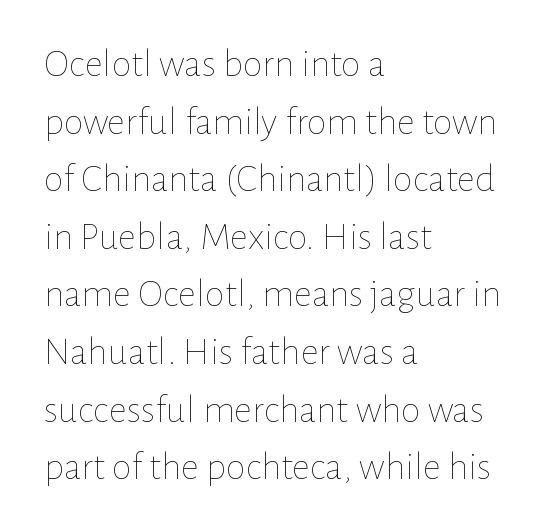
Bare-footed words on every line. You could not count columns in this text — the font is proportionally spaced. The line-height multiplier appears to be the usual default. Spacing between characters is what you'd get straight out of the box. Bold? No — there's no thickening of the strokes. Reading down the block, your eye returns to a fixed left position each line.
